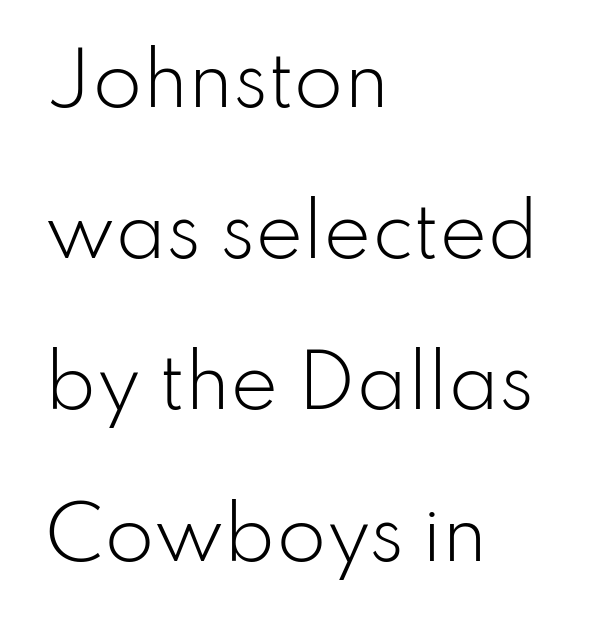
Q: Is the text bold? A: No.
Q: Is the text italic (slanted)? A: No, it is upright.
Q: Is the typeface a serif or a sans-serif typeface? A: Sans-serif.
Q: Is the text underlined? A: No.
Q: How is the paragraph aligned? A: Left-aligned.
Q: Is the spacing between letters normal or unusually wide? A: Normal.
Q: Is the spacing between lines tight, normal or loose? A: Loose.
Q: Width (condensed, normal, or wide)? A: Normal.
Q: Stroke contrast? A: Low.
Q: x-height? A: Small.
Q: Monospaced? A: No.
